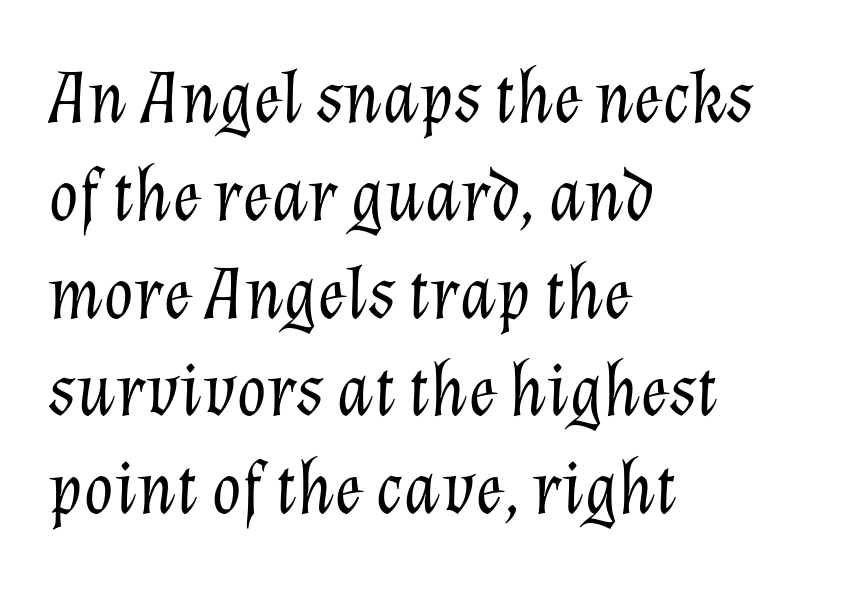
{"italic": "yes", "lean": "right", "slant_degrees": 12, "bold": "no", "weight": "light", "width": "normal", "stroke_contrast": "low", "x_height": "medium", "monospaced": "no", "underline": "no", "align": "left", "line_spacing": "normal", "line_spacing_ratio": 1.27, "letter_spacing": "normal", "letter_spacing_em": 0.0, "glyph_px": 77}
